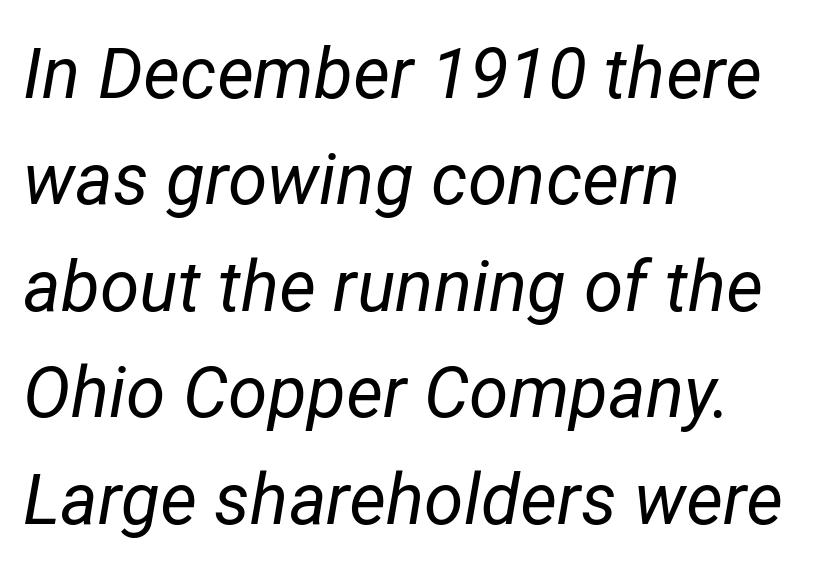
The image shows 71 px regular-weight type, italic (leaning right); set left-aligned, normal line spacing (1.5x), normal letter spacing, not underlined; low stroke contrast and a medium x-height.
